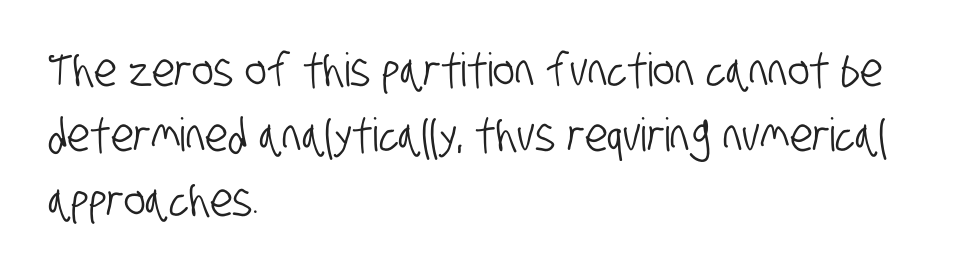
Reading down the column, the eye jumps a familiar distance to each next line. Unmarked baselines from the first word to the last. Does the copy run flush right? No — it runs flush left. Each letter's strokes conclude bluntly, with no projecting serifs.
